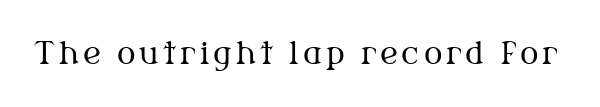
Is the type heavy? It reads as light-to-regular instead. When letters stand straight like this, we call the style roman or upright. Each row of text sits above clean, open space. A serif font was chosen for this passage.
